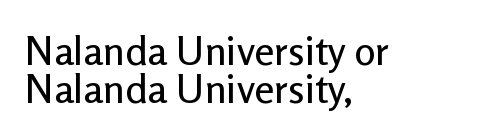
{"serif": "no", "italic": "no", "width": "normal", "stroke_contrast": "low", "x_height": "medium", "monospaced": "no", "underline": "no", "align": "left", "line_spacing": "tight", "line_spacing_ratio": 0.96, "letter_spacing": "normal", "letter_spacing_em": 0.0, "glyph_px": 40}
